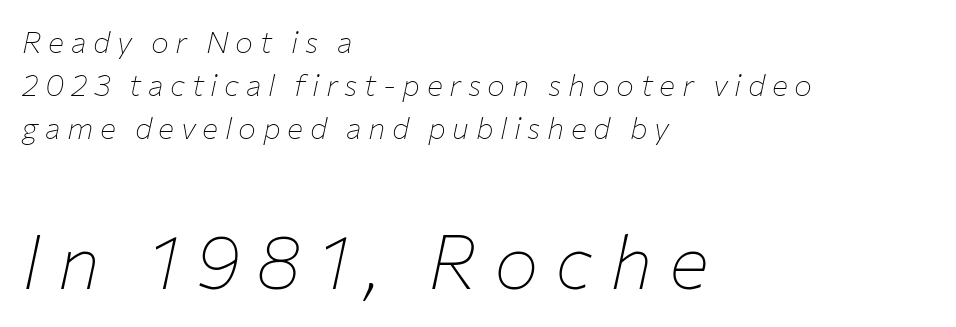
What's the leading like? Ordinary, nothing unusual. Size hierarchy here favors the trailing block over the leading one. Yep, that's italic — everything's leaning. Characters follow at a spacing far wider than the type designer built in. Looks like regular typesetting: each glyph gets only the width it needs.
